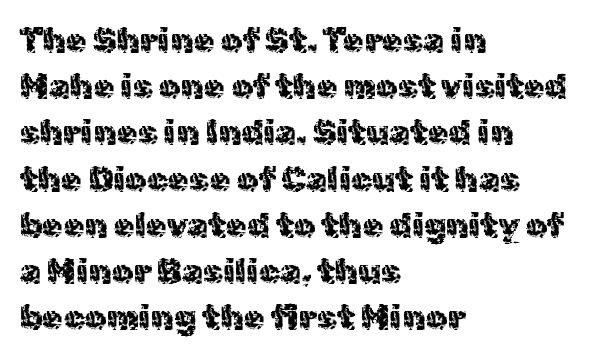
{"serif": "no", "italic": "no", "bold": "no", "weight": "regular", "width": "normal", "x_height": "medium", "monospaced": "no", "underline": "no", "align": "left", "line_spacing": "normal", "line_spacing_ratio": 1.36, "letter_spacing": "normal", "letter_spacing_em": 0.0, "glyph_px": 34}
